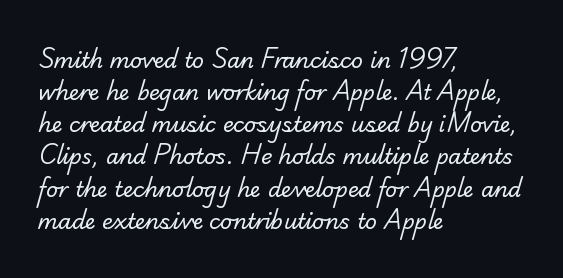
How would I describe the line gaps? Plain and ordinary. Default kerning and tracking; the words read as compact shapes. The space directly below the letters is spotless. The ragged edge is on the right, which tells us the setting is flush left. Stems here are at most as thick as an everyday book face.
